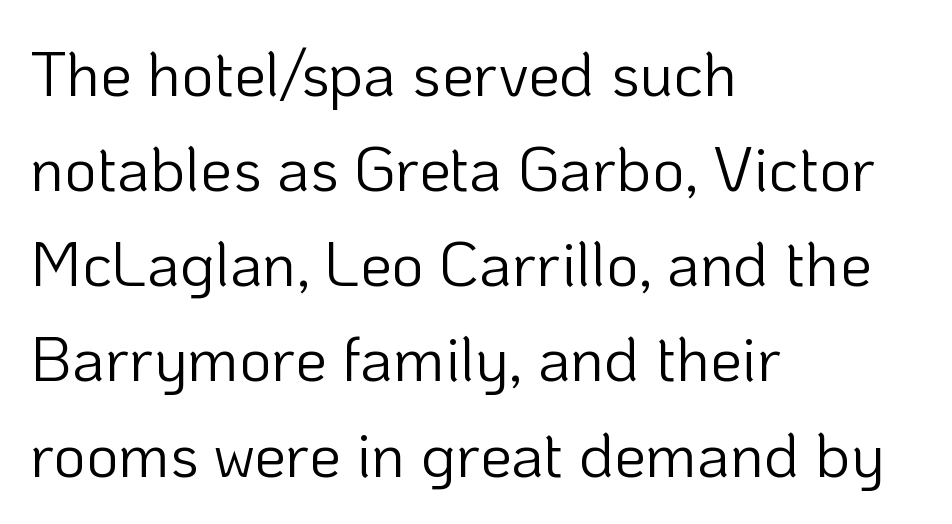
{"serif": "no", "italic": "no", "bold": "no", "weight": "light", "width": "normal", "stroke_contrast": "low", "x_height": "medium", "monospaced": "no", "underline": "no", "align": "left", "line_spacing": "normal", "line_spacing_ratio": 1.51, "letter_spacing": "normal", "letter_spacing_em": 0.0, "glyph_px": 63}
